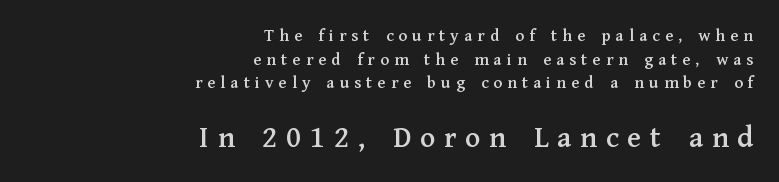
The image shows 31 px serif type, upright; set right-aligned, normal line spacing (1.31x), unusually wide letter spacing (+0.28 em), not underlined; the second (bottom) block is 1.72x larger; medium stroke contrast and a medium x-height.
